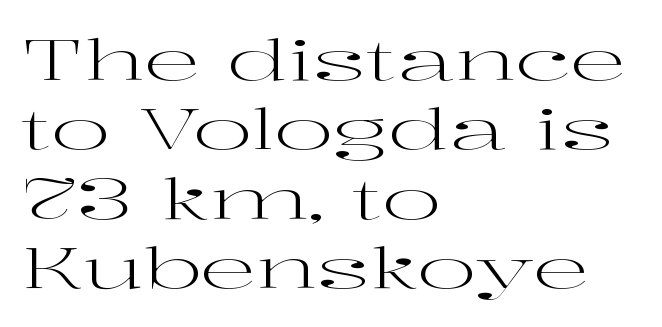
The image shows 56 px regular-weight, wide serif type, upright; set left-aligned, line spacing 1.24x, normal letter spacing, not underlined; high stroke contrast and a medium x-height.
